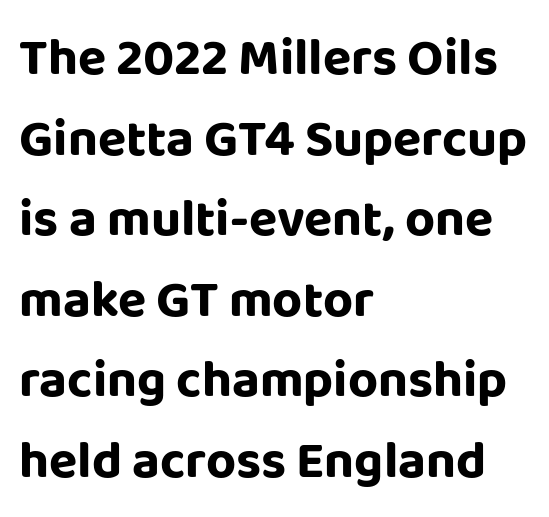
You could not count columns in this text — the font is proportionally spaced. What weight is shown? A full bold with thick strokes. The lines sit at an ordinary, default distance from one another. When letters stand straight like this, we call the style roman or upright. Check under the words: just untouched page. The paragraph has a hard left edge and a soft right edge.
